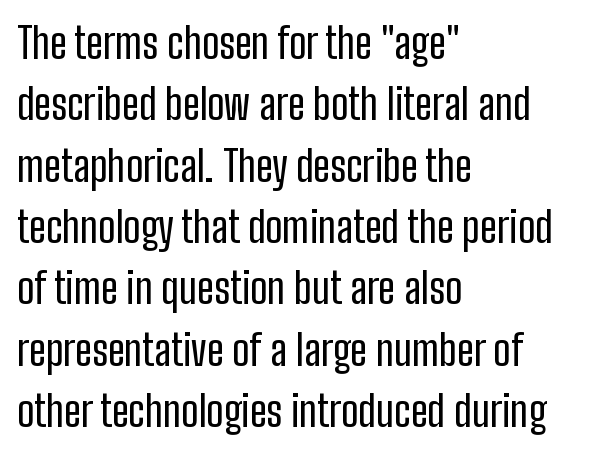
Each row of text sits above clean, open space. Each letter keeps its own natural width here, so spacing adapts to shape. Every character sits straight up, as roman type does. Each word holds together tightly as a unit, with standard inter-letter gaps. Left-aligned paragraph, ragged on the right. This sample uses a sans-serif face.
